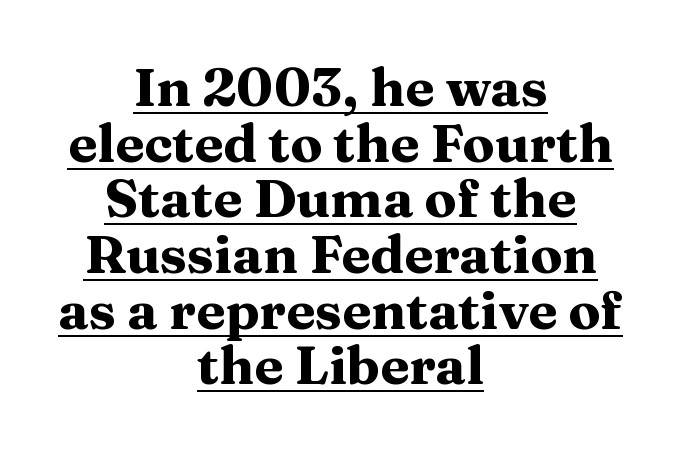
Q: Is the text bold? A: Yes.
Q: Is the text italic (slanted)? A: No, it is upright.
Q: Is the typeface a serif or a sans-serif typeface? A: Serif.
Q: Is the text underlined? A: Yes.
Q: How is the paragraph aligned? A: Centered.
Q: Is the spacing between letters normal or unusually wide? A: Normal.
Q: Is the spacing between lines tight, normal or loose? A: Tight.
Q: Width (condensed, normal, or wide)? A: Wide.
Q: Stroke contrast? A: Medium.
Q: x-height? A: Medium.
Q: Monospaced? A: No.
